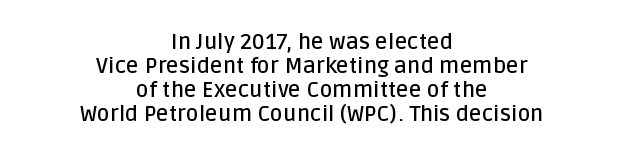
Q: Is the text bold? A: Semi-bold.
Q: Is the text italic (slanted)? A: No, it is upright.
Q: Is the text underlined? A: No.
Q: How is the paragraph aligned? A: Centered.
Q: Is the spacing between letters normal or unusually wide? A: Normal.
Q: Is the spacing between lines tight, normal or loose? A: Tight.
